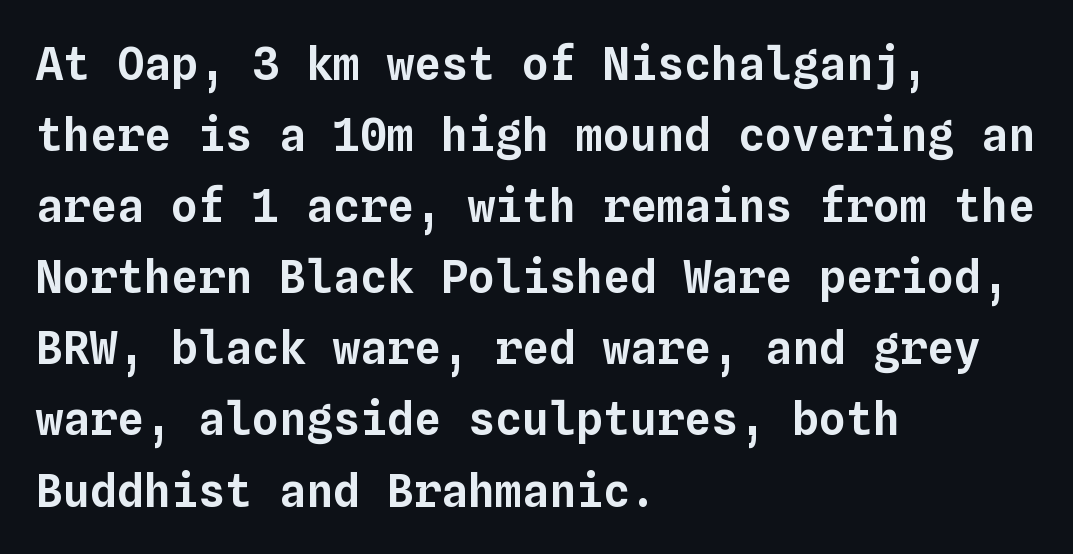
Q: Is the text italic (slanted)? A: No, it is upright.
Q: Is the text underlined? A: No.
Q: How is the paragraph aligned? A: Left-aligned.
Q: Is the spacing between letters normal or unusually wide? A: Normal.
Q: Is the spacing between lines tight, normal or loose? A: Normal.
Q: Width (condensed, normal, or wide)? A: Normal.
Q: Stroke contrast? A: Low.
Q: x-height? A: Medium.
Q: Monospaced? A: Yes.
